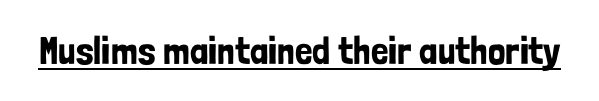
A typographer would call this underscored text. Spacing verdict: proportional, widths tailored to each character. Font category for this specimen: sans-serif. Unlike italic type, these characters show no tilt at all.
